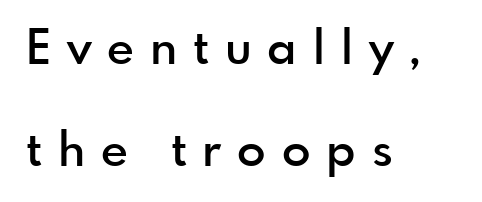
Notice how the stems are strictly vertical — no italics here. Spacing verdict: proportional, widths tailored to each character. Tracking here is generous; glyphs stand well apart from one another. Plain, unruled lines of type. Short and long lines alike share a common starting point at left. Stroke terminals: plain, sans-serif.
